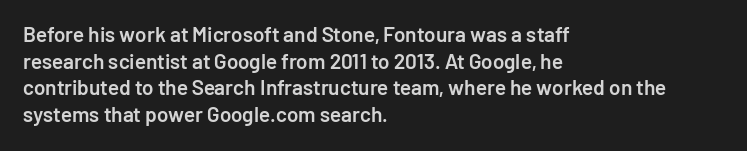
Casual observation: everything's shoved over to the left. Horizontal bands of white between lines are of average thickness. Tracking value appears to be zero — textbook default spacing. The letters stand straight up with perfectly vertical stems. Compared with an ordinary text face, these strokes are moderately heavier — a semibold. Anything drawn beneath the words? Only blank space.
